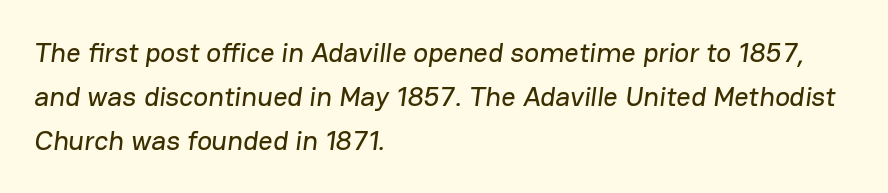
The image shows 28 px sans-serif type; set left-aligned, normal line spacing (1.57x), normal letter spacing, not underlined; low stroke contrast and a medium x-height.
